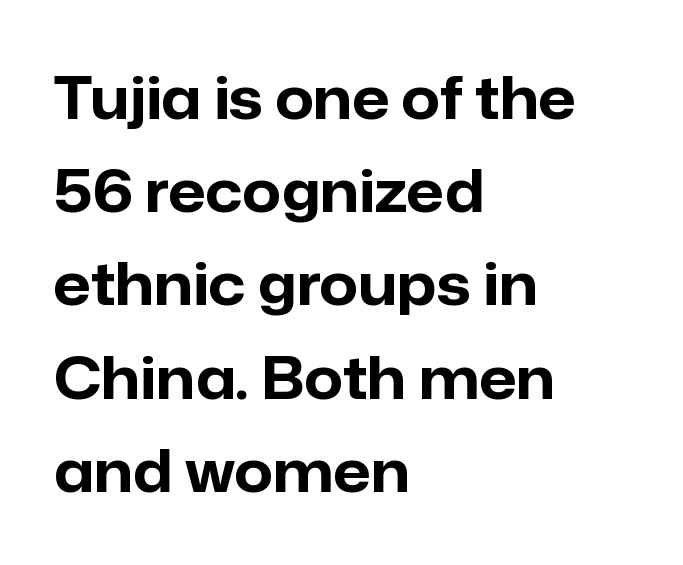
Q: Is the text bold? A: Yes.
Q: Is the text italic (slanted)? A: No, it is upright.
Q: Is the typeface a serif or a sans-serif typeface? A: Sans-serif.
Q: Is the text underlined? A: No.
Q: How is the paragraph aligned? A: Left-aligned.
Q: Is the spacing between letters normal or unusually wide? A: Normal.
Q: Is the spacing between lines tight, normal or loose? A: Normal.
Q: Width (condensed, normal, or wide)? A: Normal.
Q: Stroke contrast? A: Low.
Q: x-height? A: Medium.
Q: Monospaced? A: No.
